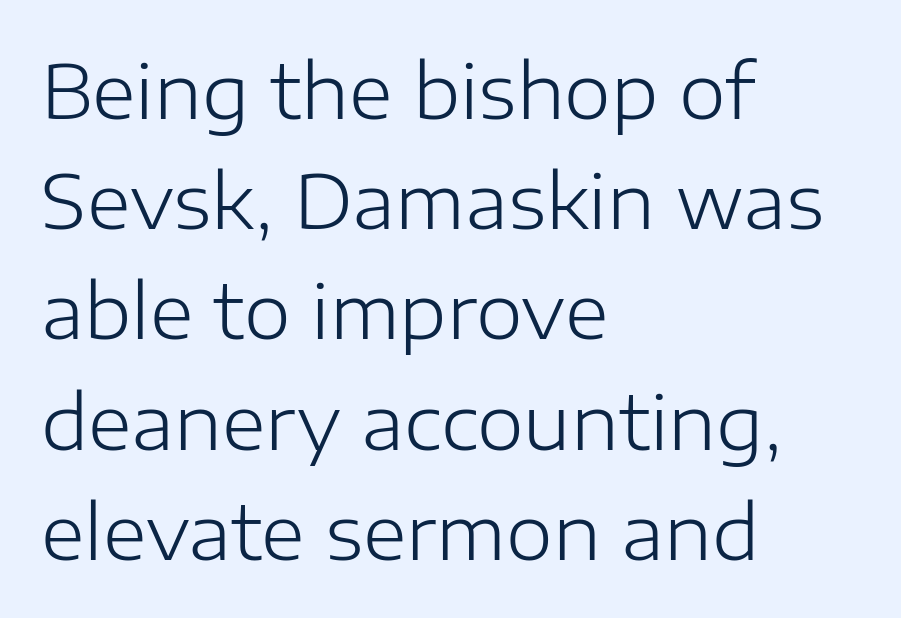
{"serif": "no", "italic": "no", "bold": "no", "weight": "light", "width": "normal", "stroke_contrast": "low", "x_height": "medium", "monospaced": "no", "underline": "no", "align": "left", "line_spacing": "normal", "line_spacing_ratio": 1.47, "letter_spacing": "normal", "letter_spacing_em": 0.0, "glyph_px": 75}
